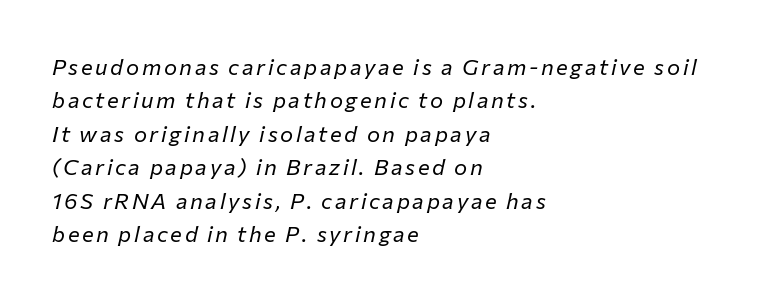
The image shows 22 px text type, italic (leaning right); set left-aligned, normal line spacing (1.52x), not underlined.
